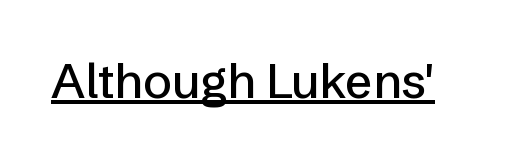
{"serif": "no", "italic": "no", "width": "normal", "stroke_contrast": "low", "x_height": "medium", "monospaced": "no", "underline": "yes", "letter_spacing": "normal", "letter_spacing_em": 0.0, "glyph_px": 48}
